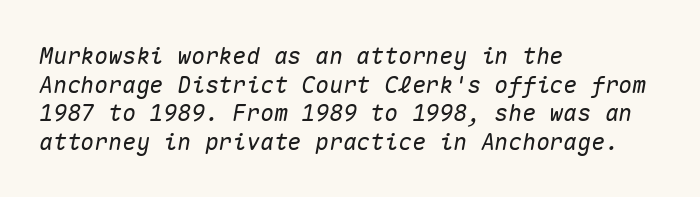
Q: Is the text italic (slanted)? A: Yes, it leans right by about 10 degrees.
Q: Is the text underlined? A: No.
Q: How is the paragraph aligned? A: Left-aligned.
Q: Is the spacing between letters normal or unusually wide? A: Normal.
